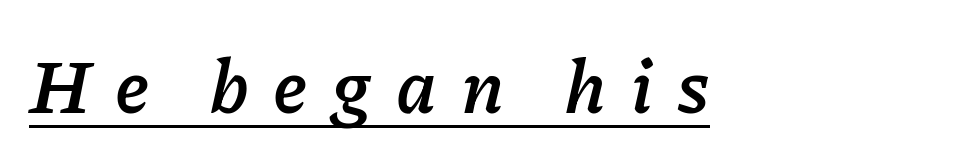
The rendered words wear a rule along their underside. A full-strength bold gives these letters their thick strokes. This sample uses expanded letter spacing, leaving extra air between glyphs. Italic: yes, the glyphs are oblique. The passage shown is typed in a proportional face where columns would drift.
